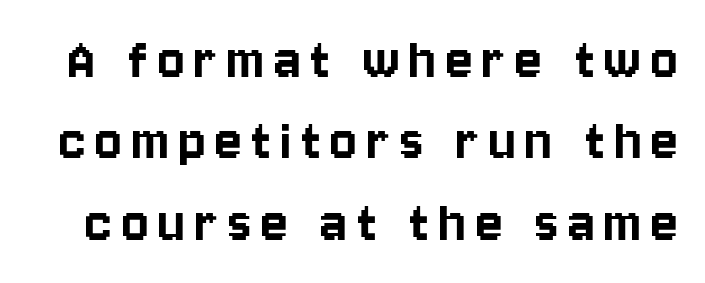
Q: Is the text italic (slanted)? A: No, it is upright.
Q: Is the typeface a serif or a sans-serif typeface? A: Sans-serif.
Q: Is the text underlined? A: No.
Q: Is the spacing between lines tight, normal or loose? A: Normal.
Q: Width (condensed, normal, or wide)? A: Condensed.
Q: Stroke contrast? A: Low.
Q: x-height? A: Large.
Q: Monospaced? A: No.
